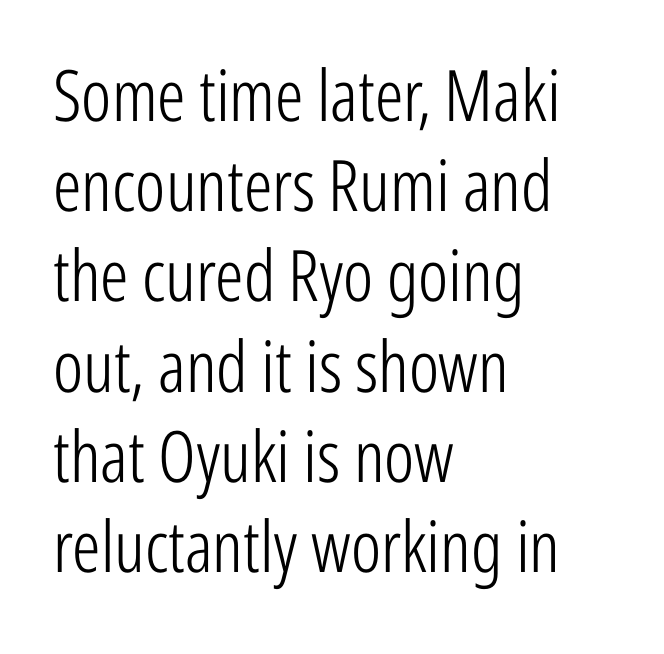
Q: Is the text bold? A: No.
Q: Is the text italic (slanted)? A: No, it is upright.
Q: Is the typeface a serif or a sans-serif typeface? A: Sans-serif.
Q: Is the text underlined? A: No.
Q: How is the paragraph aligned? A: Left-aligned.
Q: Is the spacing between letters normal or unusually wide? A: Normal.
Q: Is the spacing between lines tight, normal or loose? A: Normal.
Q: Width (condensed, normal, or wide)? A: Condensed.
Q: Stroke contrast? A: Low.
Q: x-height? A: Medium.
Q: Monospaced? A: No.
